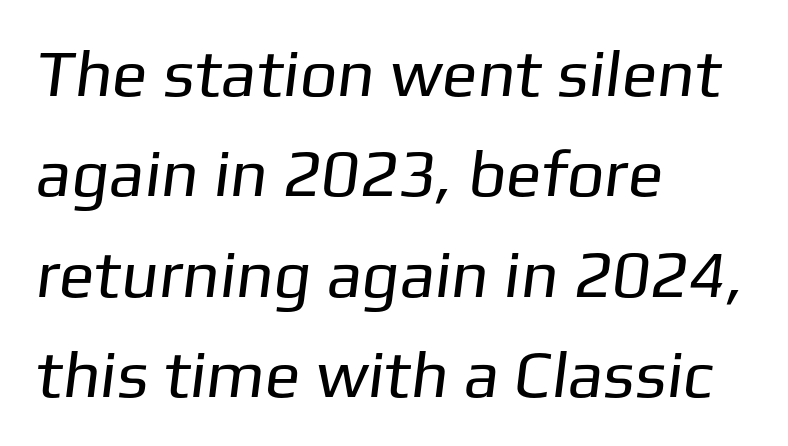
Q: Is the text bold? A: No.
Q: Is the typeface a serif or a sans-serif typeface? A: Sans-serif.
Q: Is the text underlined? A: No.
Q: How is the paragraph aligned? A: Left-aligned.
Q: Is the spacing between letters normal or unusually wide? A: Normal.
Q: Is the spacing between lines tight, normal or loose? A: Normal.
Q: Width (condensed, normal, or wide)? A: Normal.
Q: Stroke contrast? A: Low.
Q: x-height? A: Medium.
Q: Monospaced? A: No.
